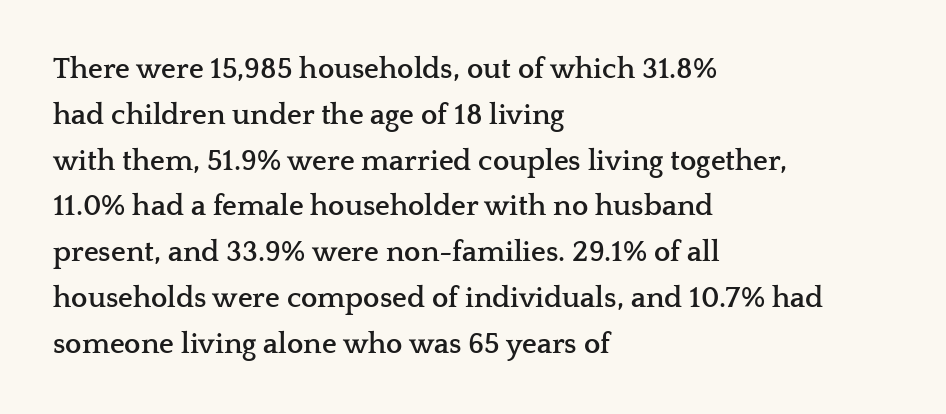
{"serif": "yes", "italic": "no", "bold": "yes", "weight": "semibold", "width": "wide", "stroke_contrast": "low", "x_height": "medium", "monospaced": "no", "underline": "no", "align": "left", "line_spacing": "normal", "line_spacing_ratio": 1.58, "letter_spacing": "normal", "letter_spacing_em": 0.0, "glyph_px": 29}
